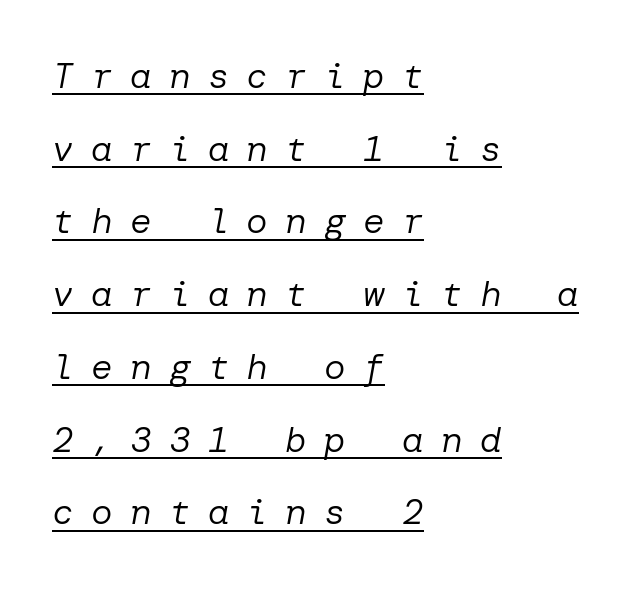
Q: Is the text bold? A: No.
Q: Is the text italic (slanted)? A: Yes, it leans right by about 10 degrees.
Q: Is the text underlined? A: Yes.
Q: How is the paragraph aligned? A: Left-aligned.
Q: Is the spacing between letters normal or unusually wide? A: Unusually wide.
Q: Is the spacing between lines tight, normal or loose? A: Loose.
Q: Width (condensed, normal, or wide)? A: Normal.
Q: Stroke contrast? A: Low.
Q: x-height? A: Medium.
